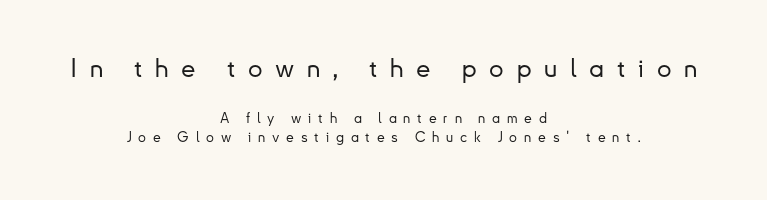
The image shows 26 px text type, upright; set centered, normal line spacing (1.35x), unusually wide letter spacing (+0.49 em), not underlined; the first (top) block is 1.86x larger.
